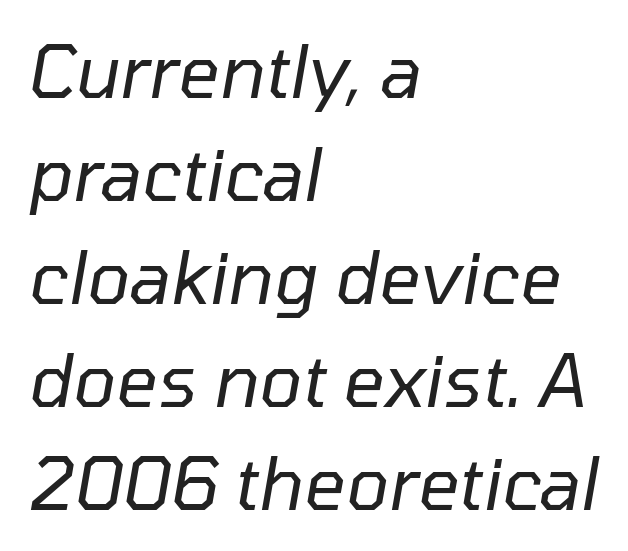
{"italic": "yes", "lean": "right", "slant_degrees": 10, "bold": "no", "weight": "regular", "width": "normal", "stroke_contrast": "low", "x_height": "medium", "monospaced": "no", "underline": "no", "align": "left", "line_spacing": "normal", "line_spacing_ratio": 1.43, "letter_spacing": "normal", "letter_spacing_em": 0.0, "glyph_px": 72}
